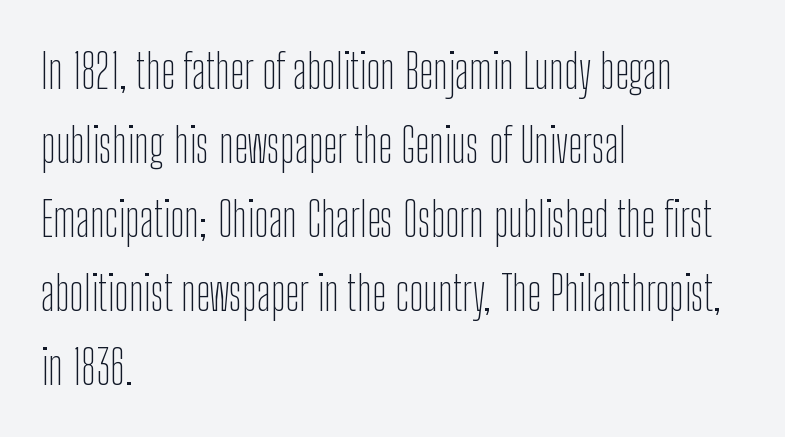
{"serif": "no", "italic": "no", "bold": "no", "weight": "thin", "width": "condensed", "stroke_contrast": "low", "x_height": "medium", "monospaced": "no", "underline": "no", "align": "left", "line_spacing": "normal", "line_spacing_ratio": 1.54, "letter_spacing": "normal", "letter_spacing_em": 0.0, "glyph_px": 48}
